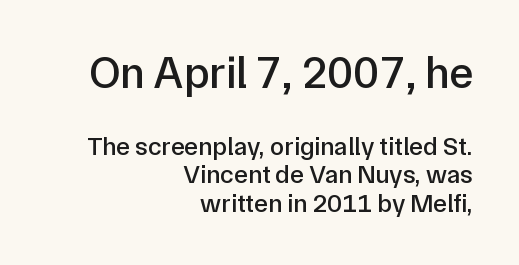
The image shows 45 px sans-serif type, upright; set right-aligned, tight line spacing (1.09x), normal letter spacing, not underlined; the first (top) block is 1.73x larger; low stroke contrast and a medium x-height.
